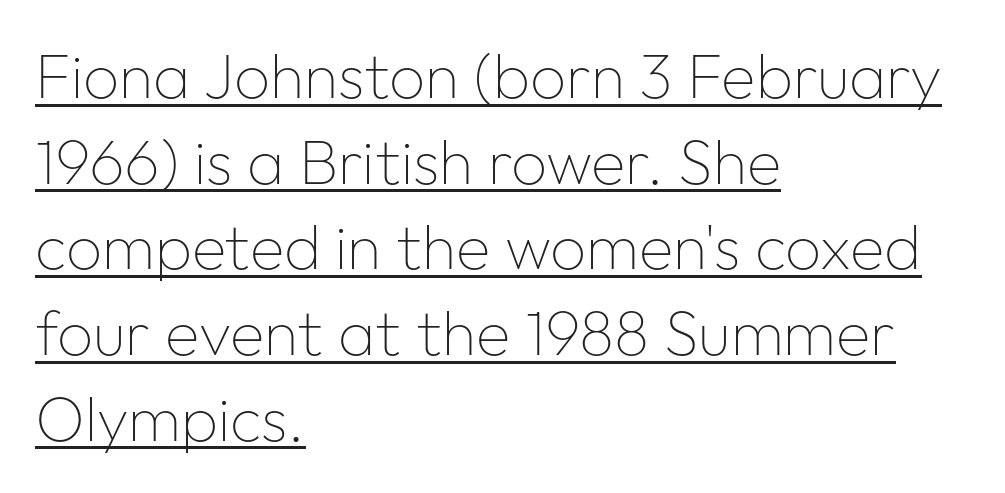
Q: Is the text bold? A: No.
Q: Is the text italic (slanted)? A: No, it is upright.
Q: Is the typeface a serif or a sans-serif typeface? A: Sans-serif.
Q: Is the text underlined? A: Yes.
Q: How is the paragraph aligned? A: Left-aligned.
Q: Is the spacing between letters normal or unusually wide? A: Normal.
Q: Is the spacing between lines tight, normal or loose? A: Normal.
Q: Width (condensed, normal, or wide)? A: Normal.
Q: Stroke contrast? A: Low.
Q: x-height? A: Medium.
Q: Monospaced? A: No.
